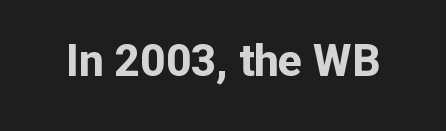
The tracking reads as untouched default to a designer's eye. Only glyphs here, with clear space below each row. The font's upright variant was chosen for this text. Compared with an ordinary text face, these strokes are far heavier — a full bold.
